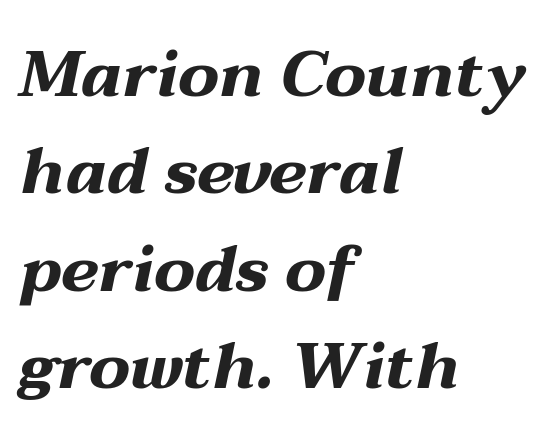
Letter spacing: default. The whole block is typeset with a tilt. Pretty heavy lettering here — definitely bold. Does the copy run flush right? No — it runs flush left. The specimen omits any rule beneath the text block's lines.
